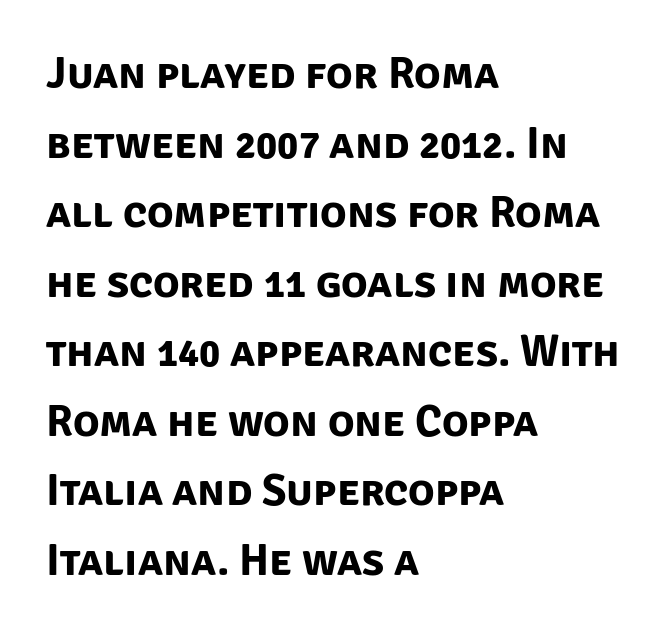
The image shows 44 px bold sans-serif type; set left-aligned, normal line spacing (1.58x), normal letter spacing, not underlined; low stroke contrast and a large x-height.
